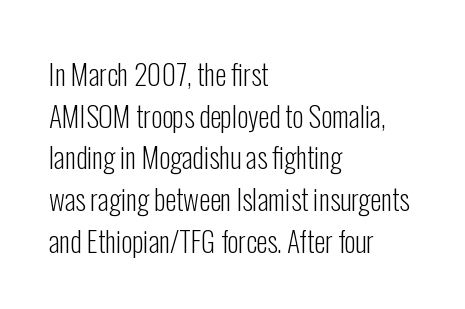
Q: Is the text bold? A: No.
Q: Is the text italic (slanted)? A: No, it is upright.
Q: Is the typeface a serif or a sans-serif typeface? A: Sans-serif.
Q: Is the text underlined? A: No.
Q: How is the paragraph aligned? A: Left-aligned.
Q: Is the spacing between letters normal or unusually wide? A: Normal.
Q: Is the spacing between lines tight, normal or loose? A: Normal.
Q: Width (condensed, normal, or wide)? A: Condensed.
Q: Stroke contrast? A: Low.
Q: x-height? A: Medium.
Q: Monospaced? A: No.
